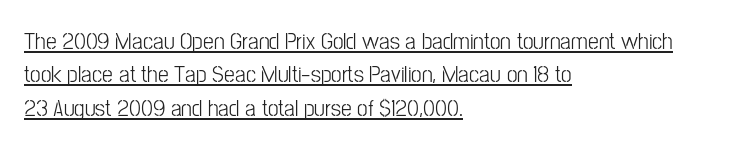
{"italic": "no", "underline": "yes", "align": "left", "line_spacing": "normal", "line_spacing_ratio": 1.39, "letter_spacing": "normal", "letter_spacing_em": 0.0, "glyph_px": 24}
